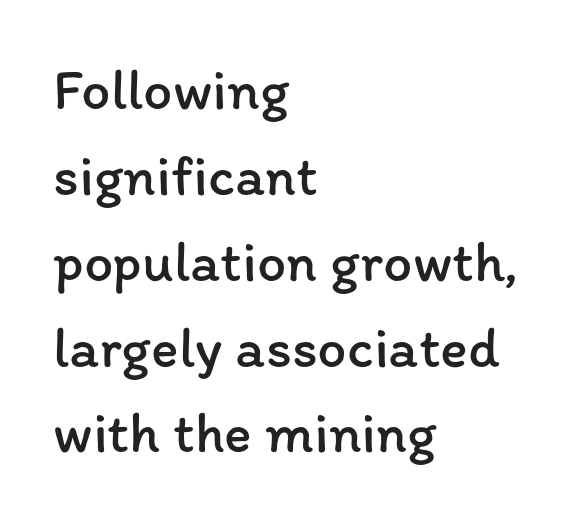
The image shows 58 px regular-weight type, upright; set left-aligned, normal line spacing (1.48x), normal letter spacing, not underlined; low stroke contrast and a medium x-height.
